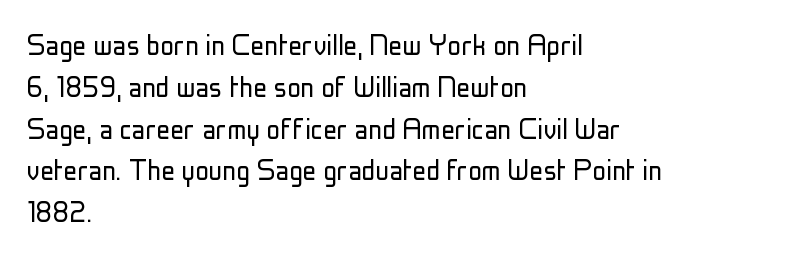
{"serif": "no", "italic": "no", "bold": "no", "weight": "light", "width": "condensed", "stroke_contrast": "low", "x_height": "medium", "monospaced": "no", "underline": "no", "align": "left", "line_spacing_ratio": 1.23, "letter_spacing": "normal", "letter_spacing_em": 0.0, "glyph_px": 34}
